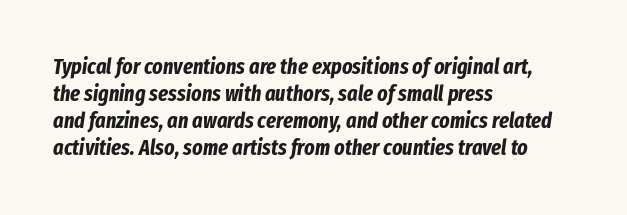
The image shows 22 px bold type, italic (leaning right); set left-aligned, line spacing 1.23x, normal letter spacing, not underlined.
